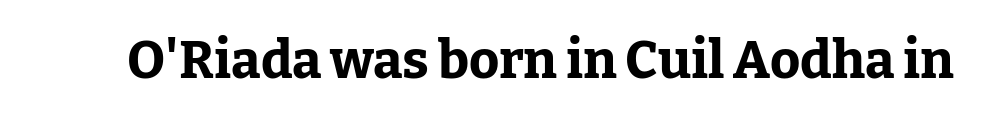
{"serif": "yes", "italic": "no", "bold": "yes", "weight": "bold", "width": "normal", "stroke_contrast": "low", "x_height": "medium", "monospaced": "no", "underline": "no", "letter_spacing": "normal", "letter_spacing_em": 0.0, "glyph_px": 52}
